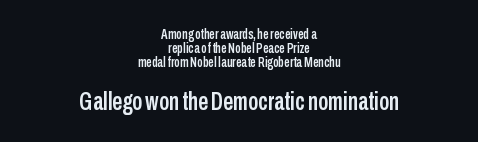
Q: Is the text italic (slanted)? A: No, it is upright.
Q: Is the text underlined? A: No.
Q: How is the paragraph aligned? A: Centered.
Q: Is the spacing between letters normal or unusually wide? A: Normal.
Q: Is the spacing between lines tight, normal or loose? A: Tight.
Q: Which block of text is set in a larger size, the first (top) or the second (bottom)? A: The second (bottom) one.
